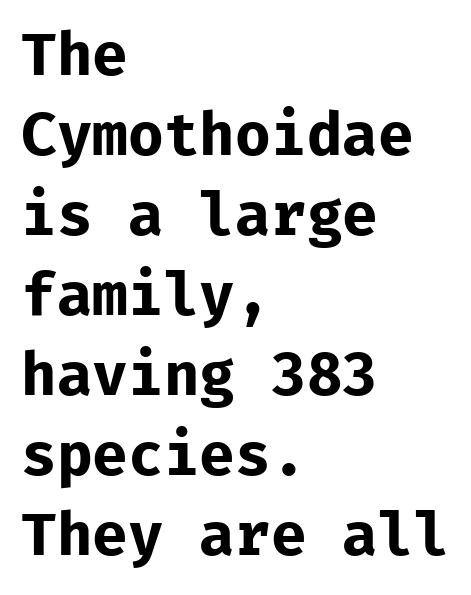
{"serif": "no", "italic": "no", "bold": "yes", "weight": "bold", "width": "normal", "stroke_contrast": "low", "x_height": "medium", "underline": "no", "align": "left", "line_spacing": "normal", "line_spacing_ratio": 1.38, "letter_spacing": "normal", "letter_spacing_em": 0.0, "glyph_px": 58}
